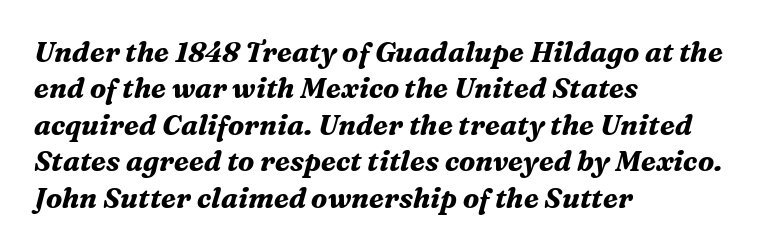
The passage shown has conventional tracking throughout. This is oblique type, the kind used for emphasis or titles. One glance says typical: line gaps are just what's usual. Each letter keeps its own natural width here, so spacing adapts to shape.
